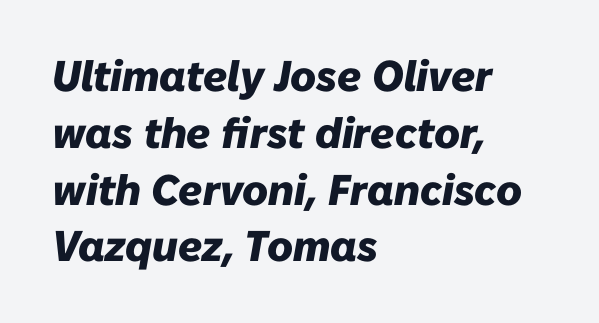
{"italic": "yes", "lean": "right", "slant_degrees": 10, "bold": "yes", "weight": "heavy", "width": "normal", "stroke_contrast": "low", "x_height": "medium", "monospaced": "no", "underline": "no", "align": "left", "line_spacing": "normal", "line_spacing_ratio": 1.32, "letter_spacing": "normal", "letter_spacing_em": 0.0, "glyph_px": 43}
